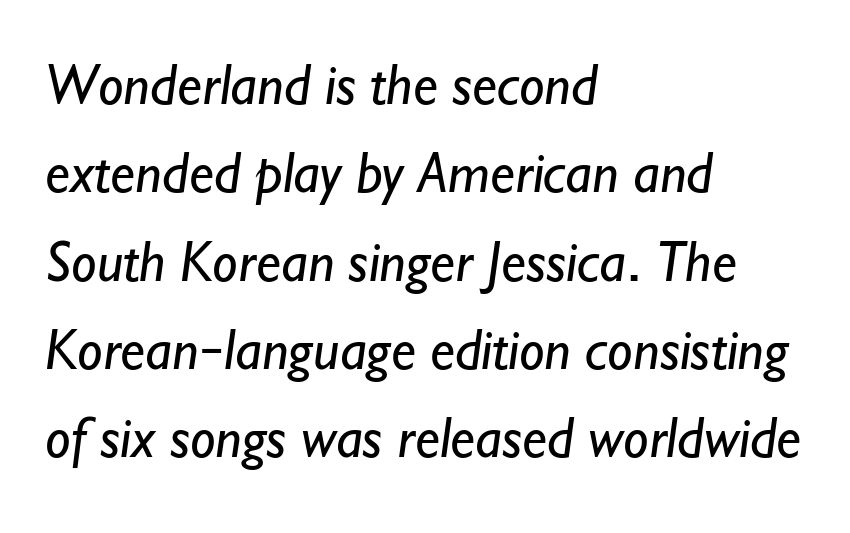
The line-height multiplier appears to be the usual default. This sample has the flowing, uneven cadence of proportional lettering. The designer went with a sans here, leaving each stem footless. Just letters on the line, the space beneath them empty.
